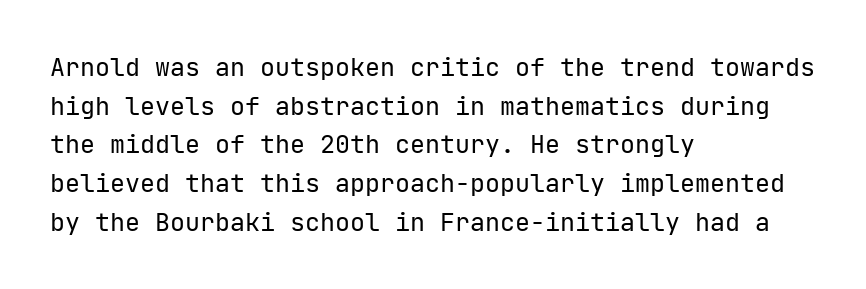
The image shows 25 px text type, upright; set left-aligned, normal line spacing (1.55x), normal letter spacing, not underlined.
